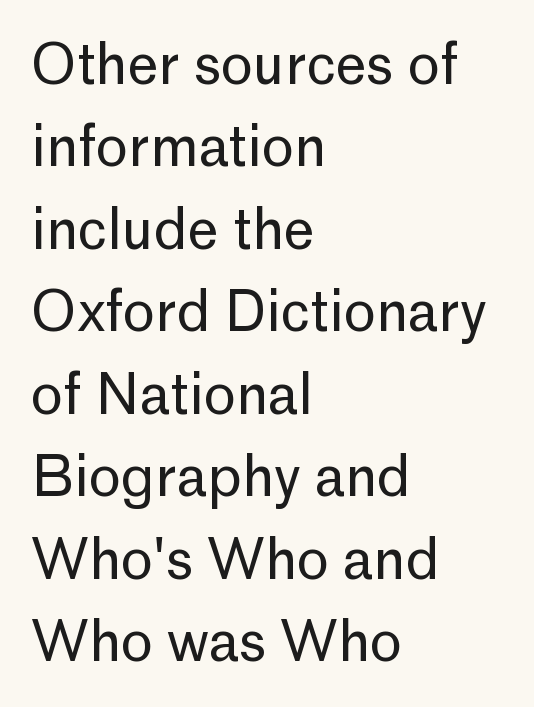
Q: Is the text bold? A: No.
Q: Is the text italic (slanted)? A: No, it is upright.
Q: Is the typeface a serif or a sans-serif typeface? A: Sans-serif.
Q: Is the text underlined? A: No.
Q: How is the paragraph aligned? A: Left-aligned.
Q: Is the spacing between letters normal or unusually wide? A: Normal.
Q: Is the spacing between lines tight, normal or loose? A: Normal.
Q: Width (condensed, normal, or wide)? A: Normal.
Q: Stroke contrast? A: Low.
Q: x-height? A: Medium.
Q: Monospaced? A: No.
